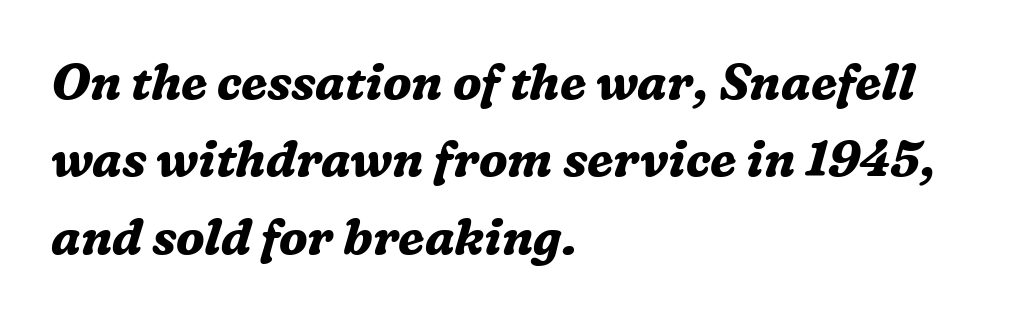
Q: Is the text bold? A: Yes.
Q: Is the text italic (slanted)? A: Yes, it leans right by about 16 degrees.
Q: Is the typeface a serif or a sans-serif typeface? A: Serif.
Q: Is the text underlined? A: No.
Q: How is the paragraph aligned? A: Left-aligned.
Q: Is the spacing between letters normal or unusually wide? A: Normal.
Q: Is the spacing between lines tight, normal or loose? A: Normal.
Q: Width (condensed, normal, or wide)? A: Normal.
Q: Stroke contrast? A: Medium.
Q: x-height? A: Medium.
Q: Monospaced? A: No.
